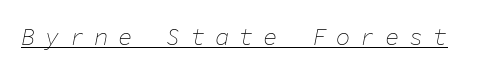
Short note: letters widely spaced. The rendering uses the underline text-decoration. Style check: oblique. Vertical stems look standard width or narrower in stroke.
